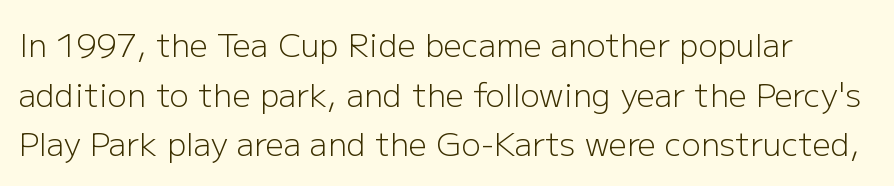
{"serif": "no", "italic": "no", "bold": "no", "weight": "light", "width": "normal", "stroke_contrast": "low", "x_height": "medium", "monospaced": "no", "underline": "no", "line_spacing": "normal", "line_spacing_ratio": 1.55, "letter_spacing": "normal", "letter_spacing_em": 0.0, "glyph_px": 32}
